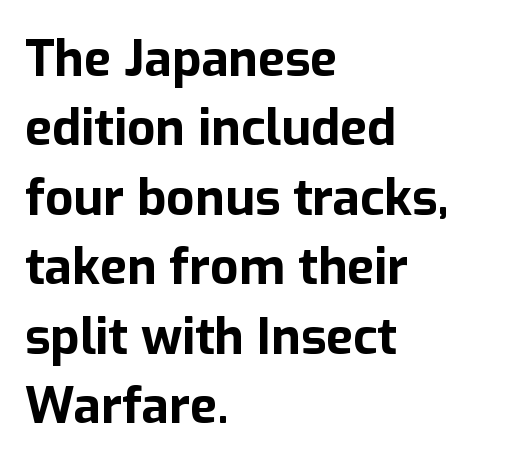
Q: Is the text bold? A: Yes.
Q: Is the text italic (slanted)? A: No, it is upright.
Q: Is the typeface a serif or a sans-serif typeface? A: Sans-serif.
Q: Is the text underlined? A: No.
Q: How is the paragraph aligned? A: Left-aligned.
Q: Is the spacing between letters normal or unusually wide? A: Normal.
Q: Is the spacing between lines tight, normal or loose? A: Normal.
Q: Width (condensed, normal, or wide)? A: Normal.
Q: Stroke contrast? A: Low.
Q: x-height? A: Medium.
Q: Monospaced? A: No.
